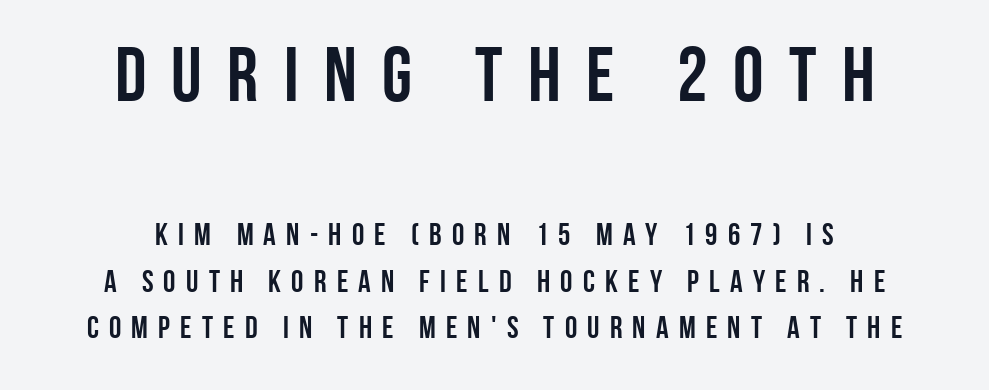
The image shows 77 px semibold, condensed sans-serif type, upright; set centered, normal line spacing (1.51x), unusually wide letter spacing (+0.33 em), not underlined; the first (top) block is 2.48x larger; low stroke contrast and a large x-height.
